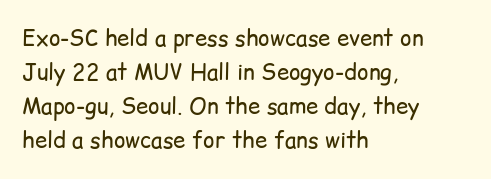
The image shows 22 px text type, upright; set left-aligned, normal line spacing (1.55x), normal letter spacing, not underlined.
